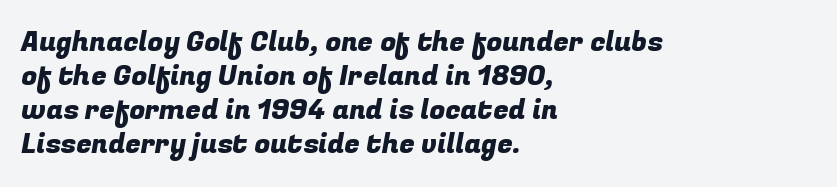
The words here are not underlined. A typesetter would call this proportional, since set widths differ per character. The face used here is a sans, in the tradition of grotesques and geometrics. Typeset ragged right — the left edge is the straight one. How are the letters spaced? Ordinarily, with no added tracking.
